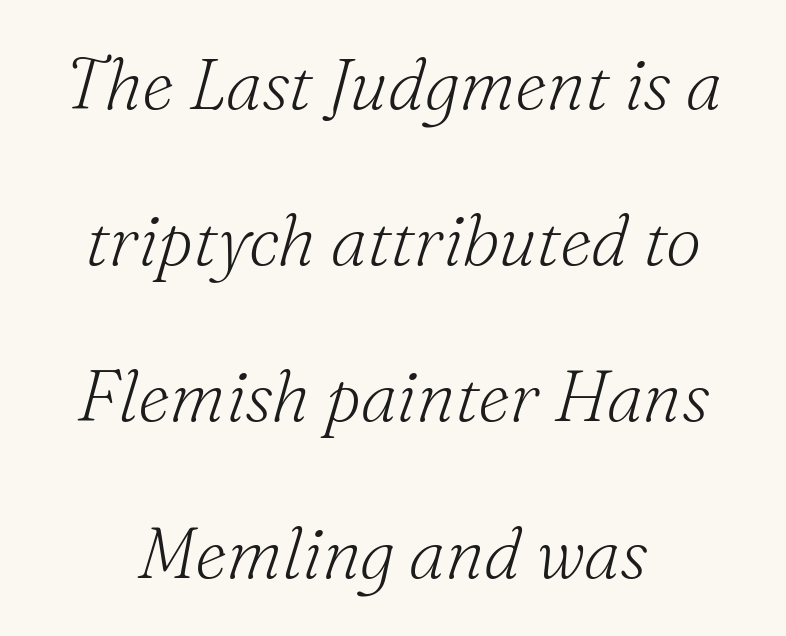
The image shows 71 px light serif type, italic (leaning right); set loose line spacing (2.2x), normal letter spacing, not underlined; medium stroke contrast and a small x-height.
